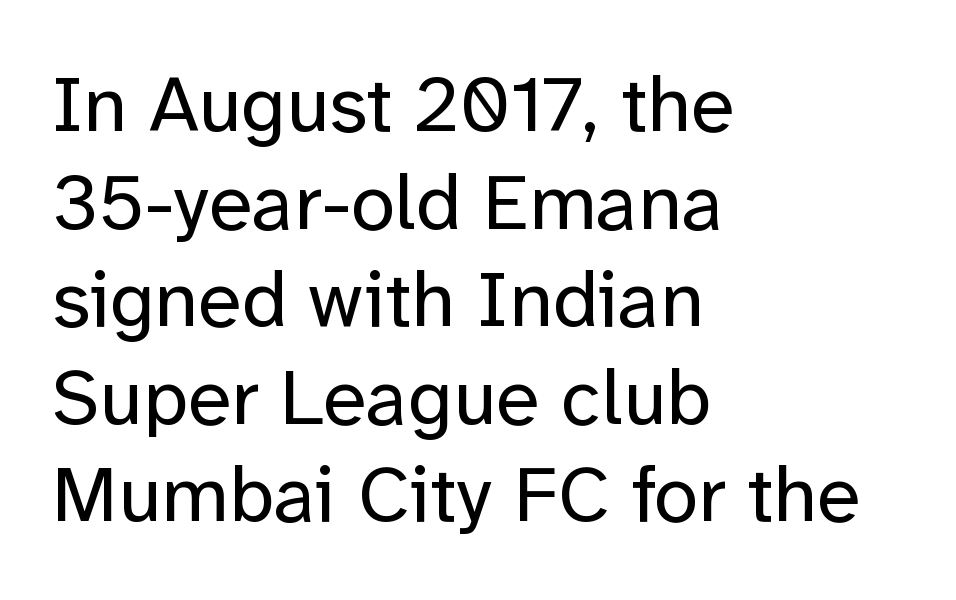
Glance below the letters and you will spot only blank space. This reads as an unemphasized weight, regular at the heaviest. No feet cap the strokes, marking this as sans-serif type. Every row of glyphs begins at an identical x-position on the left. Characters remain perfectly vertical along every line.
